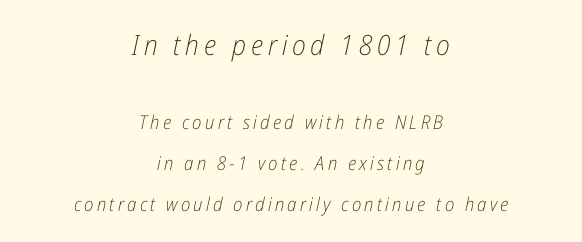
{"italic": "yes", "lean": "right", "slant_degrees": 12, "bold": "no", "weight": "light", "width": "condensed", "stroke_contrast": "low", "x_height": "medium", "monospaced": "no", "underline": "no", "align": "center", "line_spacing": "loose", "line_spacing_ratio": 2.16, "larger_block": "first", "size_ratio": 1.47, "glyph_px": 28}
